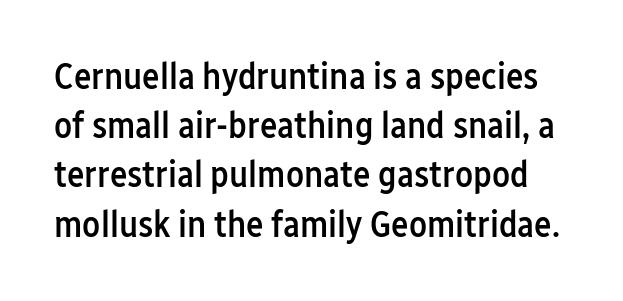
{"serif": "no", "italic": "no", "bold": "semi", "weight": "semibold", "width": "condensed", "stroke_contrast": "low", "x_height": "medium", "monospaced": "no", "underline": "no", "line_spacing": "normal", "line_spacing_ratio": 1.33, "letter_spacing": "normal", "letter_spacing_em": 0.0, "glyph_px": 37}
